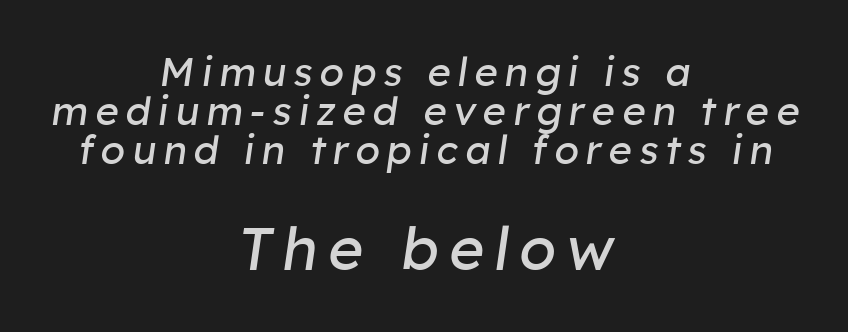
Q: Is the text bold? A: No.
Q: Is the text italic (slanted)? A: Yes, it leans right by about 8 degrees.
Q: Is the text underlined? A: No.
Q: How is the paragraph aligned? A: Centered.
Q: Is the spacing between lines tight, normal or loose? A: Tight.
Q: Which block of text is set in a larger size, the first (top) or the second (bottom)? A: The second (bottom) one.
Q: Width (condensed, normal, or wide)? A: Normal.
Q: Stroke contrast? A: Low.
Q: x-height? A: Medium.
Q: Monospaced? A: No.
